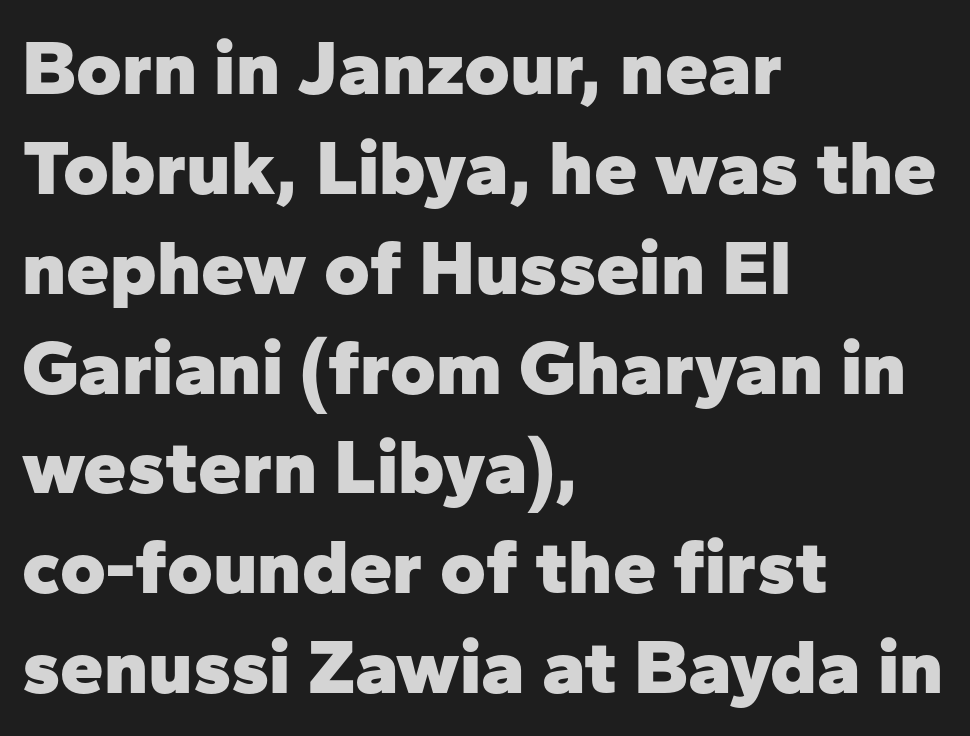
The string is rendered with underlining switched off. As a designer I'd log this as weight 700, bold. The rendering keeps characters at their native spacing. A roman cut, with each character standing at attention.
